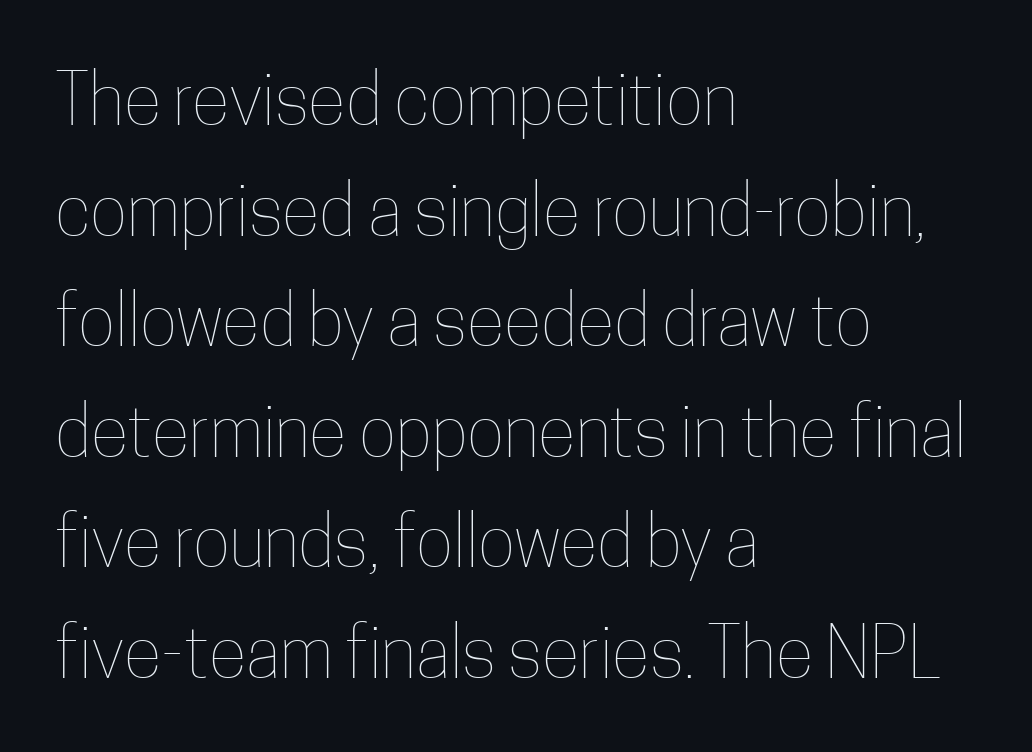
{"italic": "no", "bold": "no", "weight": "thin", "width": "condensed", "stroke_contrast": "low", "x_height": "medium", "monospaced": "no", "underline": "no", "align": "left", "line_spacing": "normal", "line_spacing_ratio": 1.58, "letter_spacing": "normal", "letter_spacing_em": 0.0, "glyph_px": 70}
